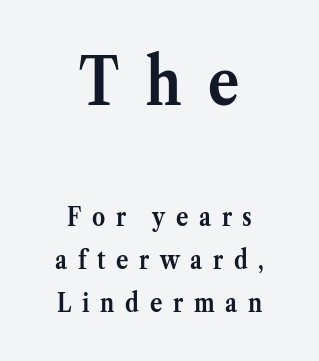
{"serif": "yes", "italic": "no", "bold": "yes", "weight": "semibold", "width": "normal", "stroke_contrast": "medium", "x_height": "medium", "monospaced": "no", "underline": "no", "align": "center", "line_spacing": "normal", "line_spacing_ratio": 1.65, "letter_spacing": "wide", "letter_spacing_em": 0.41, "larger_block": "first", "size_ratio": 2.5, "glyph_px": 65}
